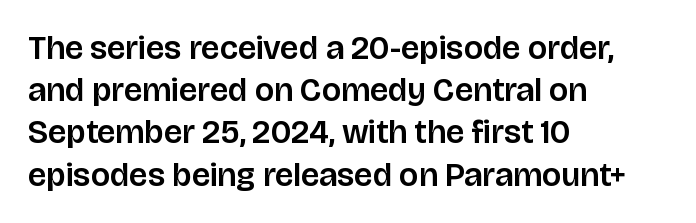
Q: Is the text italic (slanted)? A: No, it is upright.
Q: Is the typeface a serif or a sans-serif typeface? A: Sans-serif.
Q: Is the text underlined? A: No.
Q: How is the paragraph aligned? A: Left-aligned.
Q: Is the spacing between letters normal or unusually wide? A: Normal.
Q: Is the spacing between lines tight, normal or loose? A: Normal.
Q: Width (condensed, normal, or wide)? A: Normal.
Q: Stroke contrast? A: Low.
Q: x-height? A: Large.
Q: Monospaced? A: No.
